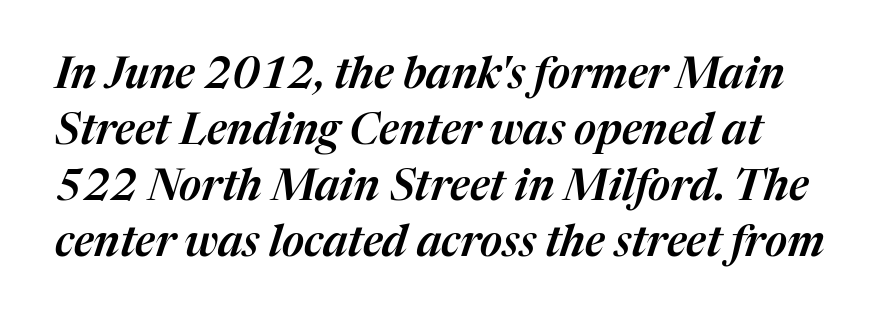
Q: Is the text italic (slanted)? A: Yes, it leans right by about 17 degrees.
Q: Is the text underlined? A: No.
Q: Is the spacing between letters normal or unusually wide? A: Normal.
Q: Is the spacing between lines tight, normal or loose? A: Normal.
Q: Width (condensed, normal, or wide)? A: Normal.
Q: Stroke contrast? A: Medium.
Q: x-height? A: Medium.
Q: Monospaced? A: No.
